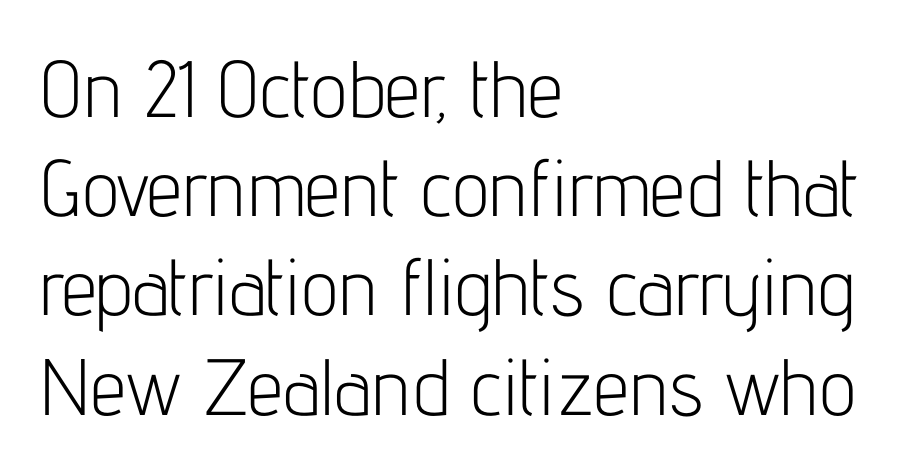
{"serif": "no", "italic": "no", "bold": "no", "weight": "light", "width": "condensed", "stroke_contrast": "low", "x_height": "medium", "monospaced": "no", "underline": "no", "align": "left", "line_spacing_ratio": 1.24, "letter_spacing": "normal", "letter_spacing_em": 0.0, "glyph_px": 80}
